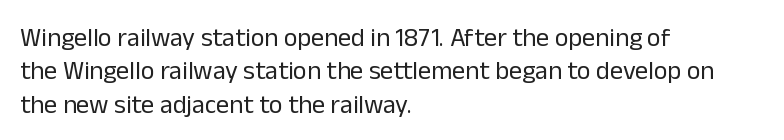
The image shows 26 px text type, upright; set left-aligned, normal line spacing (1.28x), normal letter spacing, not underlined.
